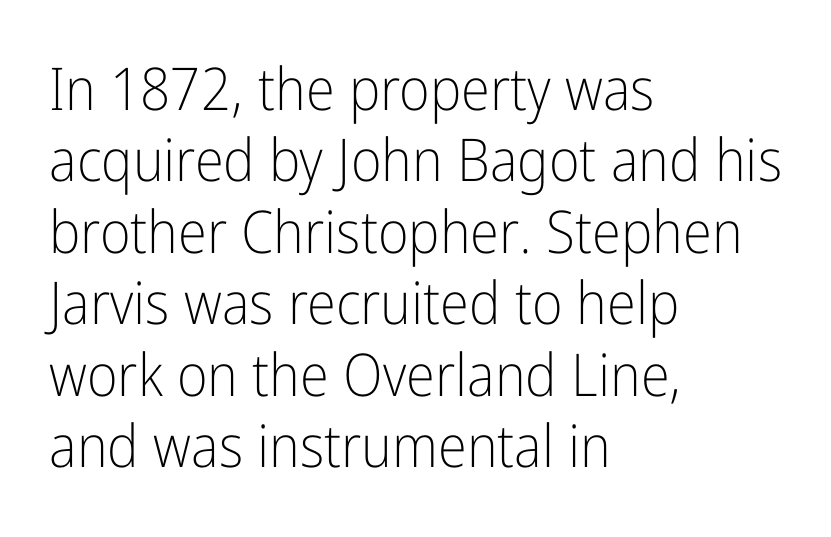
{"serif": "no", "italic": "no", "bold": "no", "weight": "light", "width": "condensed", "stroke_contrast": "low", "x_height": "medium", "monospaced": "no", "underline": "no", "align": "left", "line_spacing_ratio": 1.21, "letter_spacing": "normal", "letter_spacing_em": 0.0, "glyph_px": 59}
